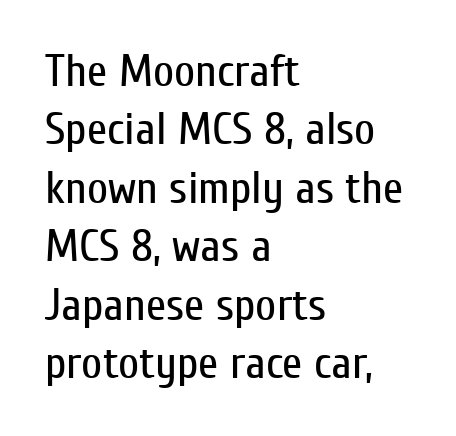
The image shows 46 px regular-weight, condensed sans-serif type, upright; set left-aligned, normal line spacing (1.27x), normal letter spacing, not underlined; low stroke contrast and a medium x-height.
